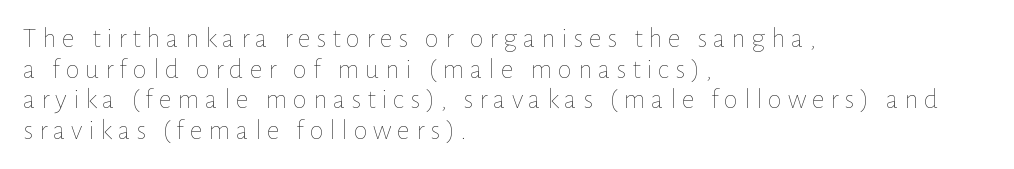
Lines of text with bare space underneath. A roman cut, with each character standing at attention. Very little white space separates one row of letters from the next. The typesetting does not lean heavy: it is not bold. Compared with a centered layout, this one pins lines to the left instead. The letters advance in unequal steps, a hallmark of proportional type.
